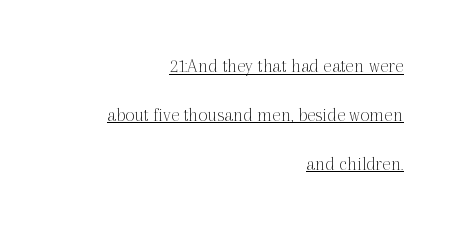
The image shows 20 px text type, upright; set right-aligned, loose line spacing (2.44x), normal letter spacing, underlined.
